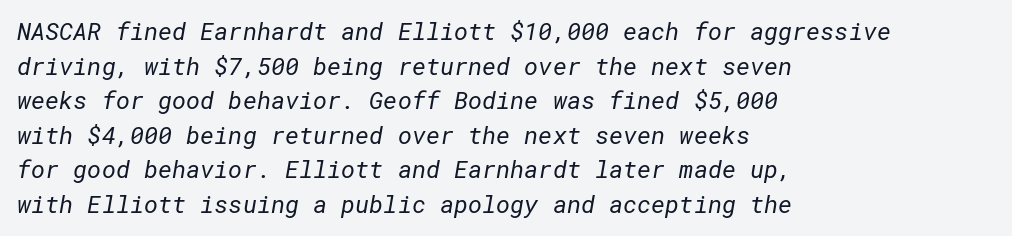
Q: Is the text bold? A: No.
Q: Is the text underlined? A: No.
Q: How is the paragraph aligned? A: Left-aligned.
Q: Is the spacing between letters normal or unusually wide? A: Normal.
Q: Is the spacing between lines tight, normal or loose? A: Normal.
